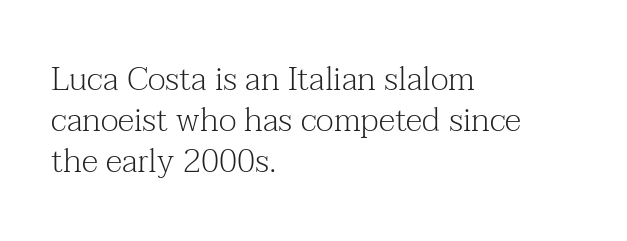
Is this a fixed-width face? No — the glyphs have proportional, varying widths. Spacing between characters is what you'd get straight out of the box. Descenders hang freely into open space. Little horizontal feet cap the strokes, marking this as serif type. A typesetter would mark this as roman, not italic.
